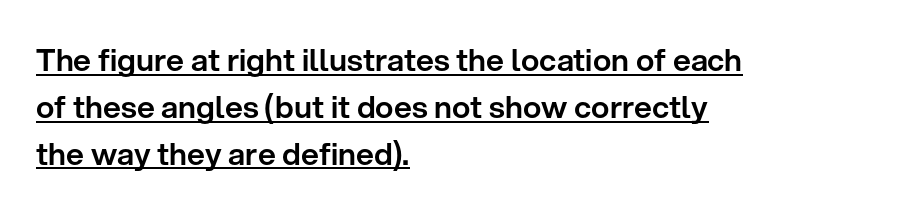
{"serif": "no", "italic": "no", "width": "normal", "stroke_contrast": "low", "x_height": "medium", "monospaced": "no", "underline": "yes", "align": "left", "line_spacing": "normal", "line_spacing_ratio": 1.51, "letter_spacing": "normal", "letter_spacing_em": 0.0, "glyph_px": 31}
